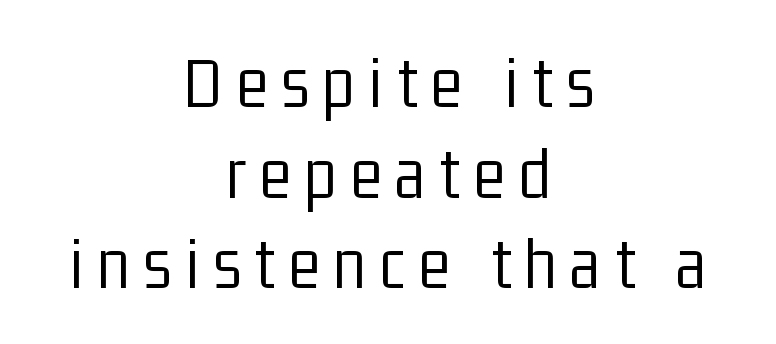
Q: Is the text bold? A: No.
Q: Is the text italic (slanted)? A: No, it is upright.
Q: Is the typeface a serif or a sans-serif typeface? A: Sans-serif.
Q: Is the text underlined? A: No.
Q: How is the paragraph aligned? A: Centered.
Q: Width (condensed, normal, or wide)? A: Condensed.
Q: Stroke contrast? A: Low.
Q: x-height? A: Medium.
Q: Monospaced? A: No.
